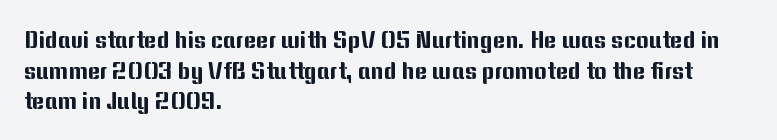
The image shows 24 px text type, upright; set left-aligned, normal line spacing (1.28x), normal letter spacing, not underlined.
